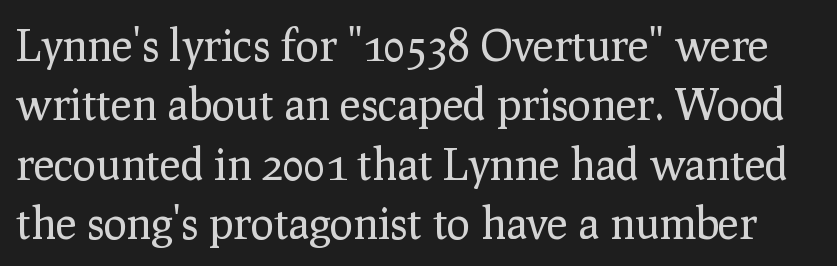
{"serif": "yes", "italic": "no", "bold": "no", "weight": "regular", "width": "normal", "stroke_contrast": "low", "x_height": "medium", "monospaced": "no", "underline": "no", "line_spacing": "normal", "line_spacing_ratio": 1.35, "letter_spacing": "normal", "letter_spacing_em": 0.0, "glyph_px": 44}
